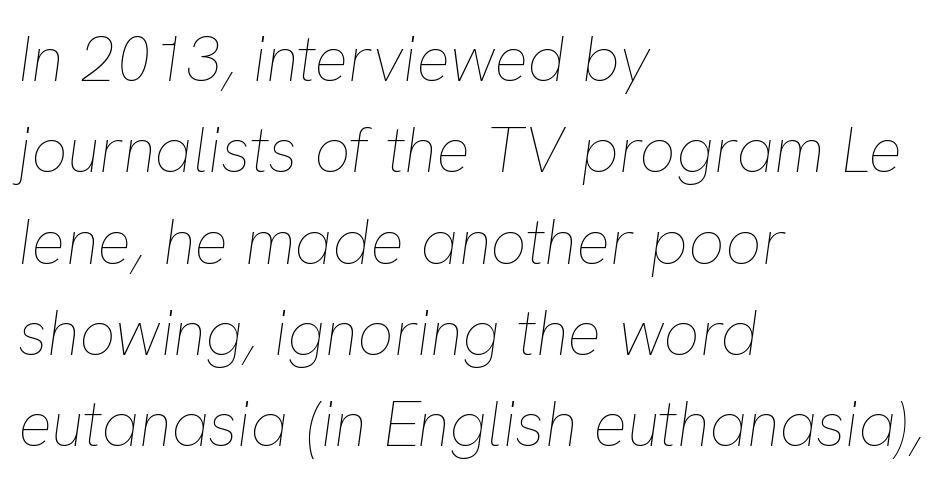
Q: Is the text bold? A: No.
Q: Is the text italic (slanted)? A: Yes, it leans right by about 8 degrees.
Q: Is the text underlined? A: No.
Q: How is the paragraph aligned? A: Left-aligned.
Q: Is the spacing between letters normal or unusually wide? A: Normal.
Q: Is the spacing between lines tight, normal or loose? A: Normal.
Q: Width (condensed, normal, or wide)? A: Normal.
Q: Stroke contrast? A: Low.
Q: x-height? A: Medium.
Q: Monospaced? A: No.
